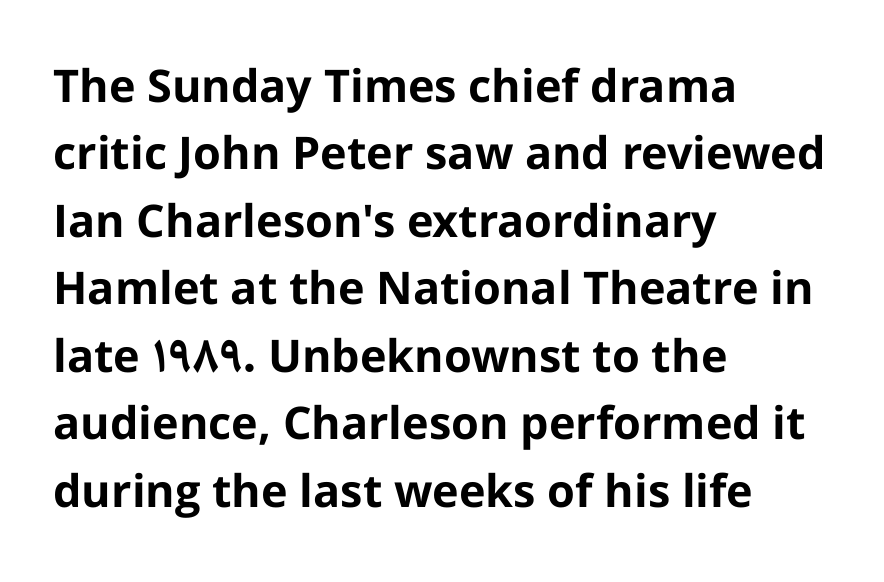
Honestly, the letter spacing is just normal — you wouldn't notice it. This is sans-serif lettering, the kind often seen on screens and signage. Anything drawn beneath the words? Only blank space. Varying glyph widths throughout — classic text-font behaviour. The letters stand straight up with perfectly vertical stems. Alignment: flush left.
